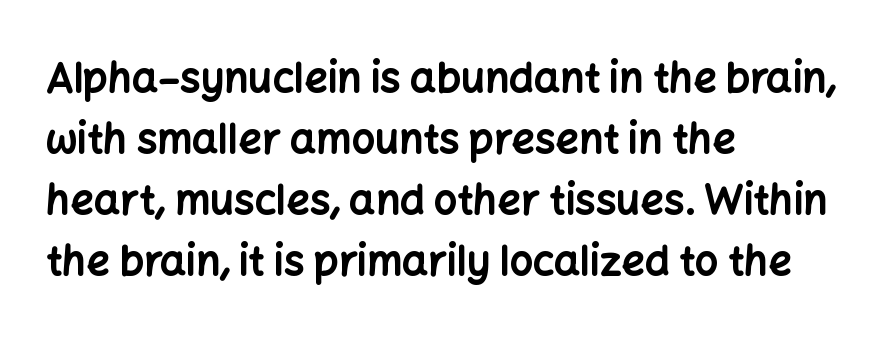
{"serif": "no", "italic": "no", "bold": "yes", "weight": "bold", "width": "normal", "stroke_contrast": "low", "x_height": "medium", "monospaced": "no", "underline": "no", "align": "left", "line_spacing": "normal", "line_spacing_ratio": 1.49, "letter_spacing": "normal", "letter_spacing_em": 0.0, "glyph_px": 41}
